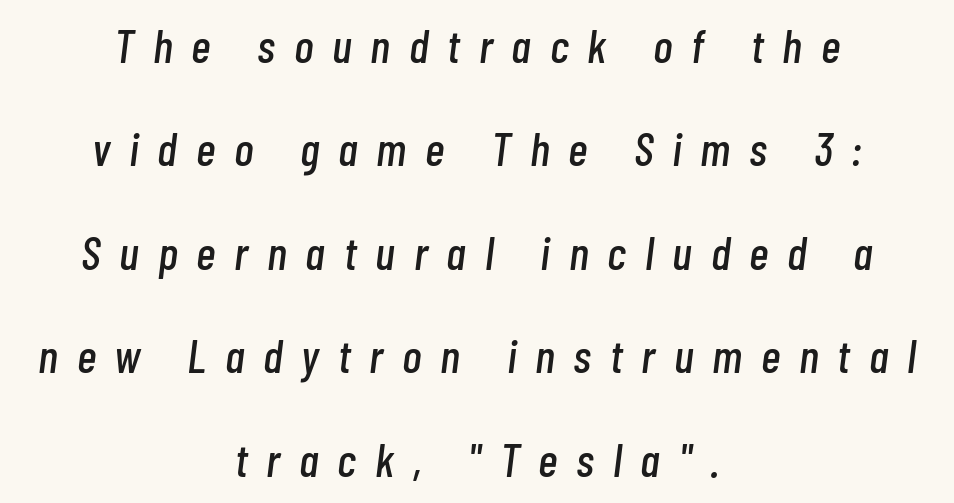
{"italic": "yes", "lean": "right", "slant_degrees": 7, "width": "condensed", "stroke_contrast": "low", "x_height": "medium", "monospaced": "no", "underline": "no", "align": "center", "line_spacing": "loose", "line_spacing_ratio": 2.2, "letter_spacing": "wide", "letter_spacing_em": 0.4, "glyph_px": 47}
